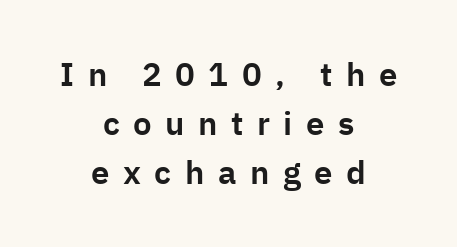
Q: Is the text italic (slanted)? A: No, it is upright.
Q: Is the typeface a serif or a sans-serif typeface? A: Sans-serif.
Q: Is the text underlined? A: No.
Q: How is the paragraph aligned? A: Centered.
Q: Is the spacing between letters normal or unusually wide? A: Unusually wide.
Q: Is the spacing between lines tight, normal or loose? A: Normal.
Q: Width (condensed, normal, or wide)? A: Normal.
Q: Stroke contrast? A: Low.
Q: x-height? A: Medium.
Q: Monospaced? A: No.
